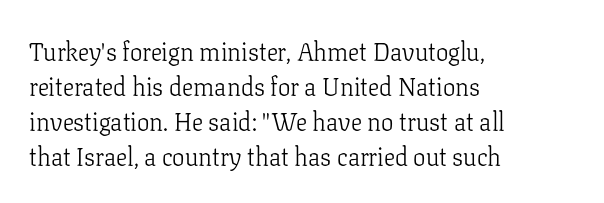
Nobody drew a line under any word here. The passage is arranged the way most books set body copy — flush left. Is the stroke heavy? The answer is a plain regular-or-lighter. Nobody touched the tracking dial on this one. A roman cut, with each character standing at attention. The space between consecutive lines is moderate.
